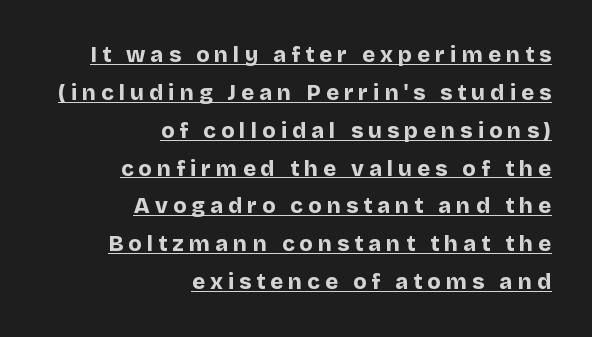
Inter-character spacing is expanded well beyond the font's built-in metrics. Every stem runs plumb, perpendicular to the baseline. Typeset ragged left — the right edge is the straight one. The rendered words wear a rule along their underside.
